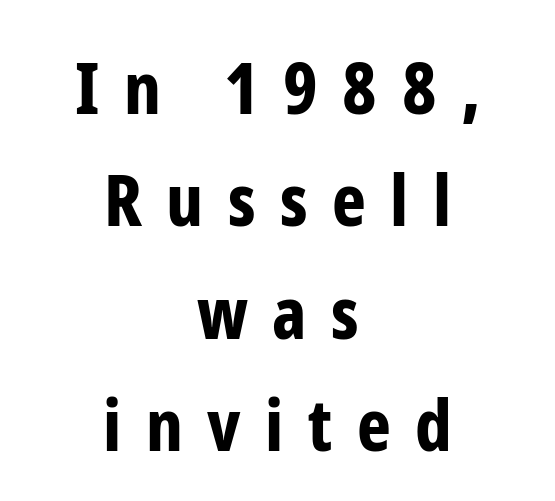
Varying glyph widths throughout — classic text-font behaviour. Notice how descenders clear the ascenders below comfortably — that's standard leading. This rendering widens character spacing well past its baseline value. Does the lettering tilt? It doesn't — this is upright. The text was rendered using a sans face with plain stroke endings. The area under the type is left untouched.
